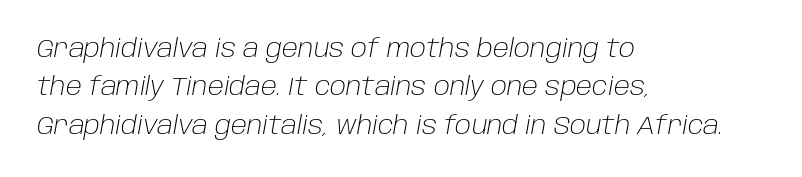
{"italic": "yes", "lean": "right", "slant_degrees": 10, "bold": "no", "underline": "no", "align": "left", "line_spacing": "normal", "line_spacing_ratio": 1.54, "letter_spacing": "normal", "letter_spacing_em": 0.0, "glyph_px": 25}
